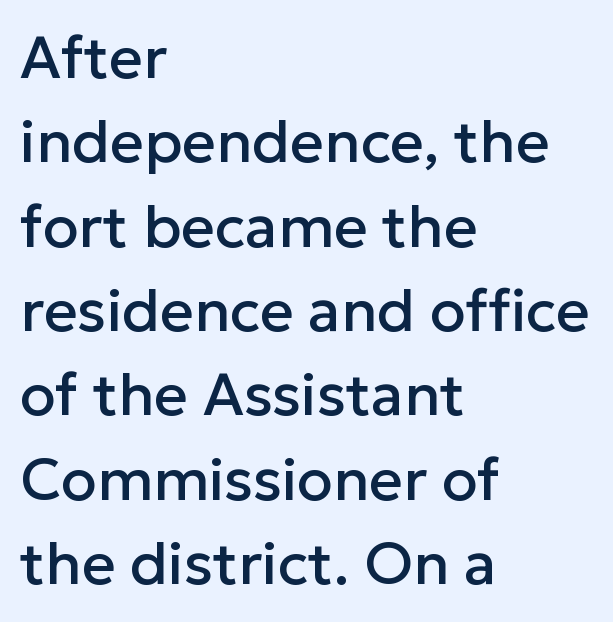
Q: Is the text italic (slanted)? A: No, it is upright.
Q: Is the typeface a serif or a sans-serif typeface? A: Sans-serif.
Q: Is the text underlined? A: No.
Q: How is the paragraph aligned? A: Left-aligned.
Q: Is the spacing between letters normal or unusually wide? A: Normal.
Q: Is the spacing between lines tight, normal or loose? A: Normal.
Q: Width (condensed, normal, or wide)? A: Normal.
Q: Stroke contrast? A: Low.
Q: x-height? A: Medium.
Q: Monospaced? A: No.
